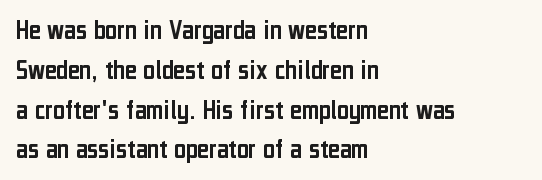
The image shows 28 px condensed sans-serif type, upright; set left-aligned, normal line spacing (1.42x), normal letter spacing, not underlined; low stroke contrast and a medium x-height.
